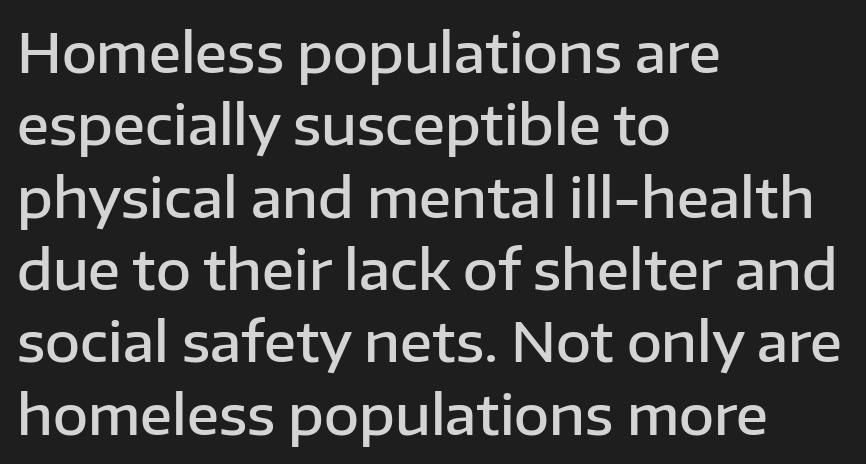
The image shows 54 px semibold sans-serif type, upright; set left-aligned, normal line spacing (1.34x), normal letter spacing, not underlined; low stroke contrast and a medium x-height.
